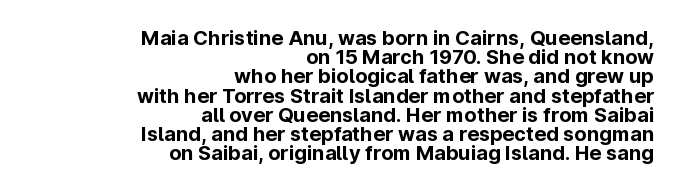
A roman cut, with each character standing at attention. Very little white space separates one row of letters from the next. Check the space under the baseline: it is left empty. How heavy is the stroke? Heavy — this is a bold. The line texture is even and compact thanks to regular tracking.
